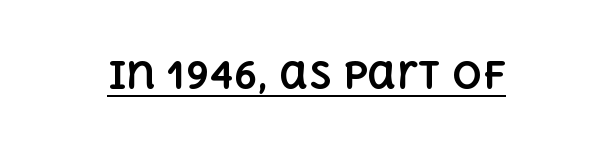
The letters advance in unequal steps, a hallmark of proportional type. The lettering stays uniformly vertical, giving the passage a roman look. Caption: standard tracking, unaltered. Underlining? Definitely there. Thick stems and heavy bowls — unmistakably bold.
